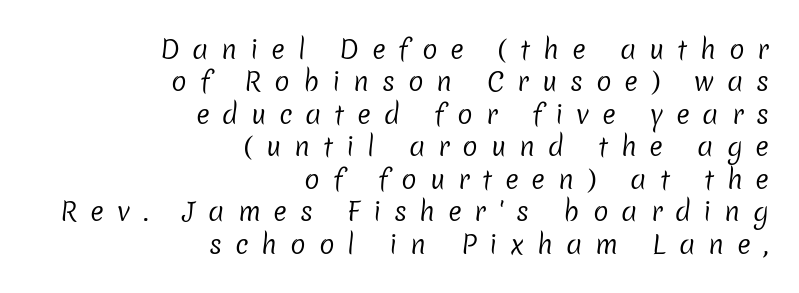
Bare-footed words on every line. The cut favours lightness, reaching ordinary text weight at its darkest. Notice how descenders clear the ascenders below comfortably — that's standard leading. Horizontal alignment here is rightward, an uncommon choice for prose.
